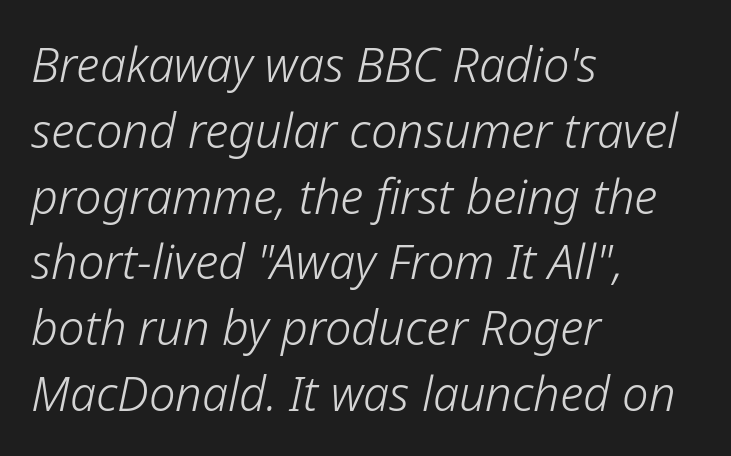
The leading is moderate, giving the passage an even texture. Visually the block forms a straight wall on the left and a jagged coastline on the right. Varying glyph widths throughout — classic text-font behaviour. Observe the ordinary spacing: letters are neighbours, not strangers. The strokes are not fattened; the text isn't bold. Slant detected: the letters are inclined.
